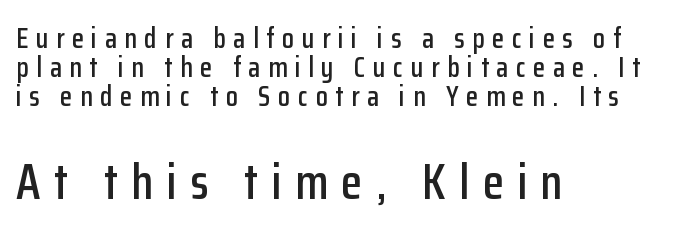
The image shows 49 px condensed sans-serif type, upright; set left-aligned, tight line spacing (1.04x), unusually wide letter spacing (+0.27 em), not underlined; the second (bottom) block is 1.75x larger; low stroke contrast and a medium x-height.
